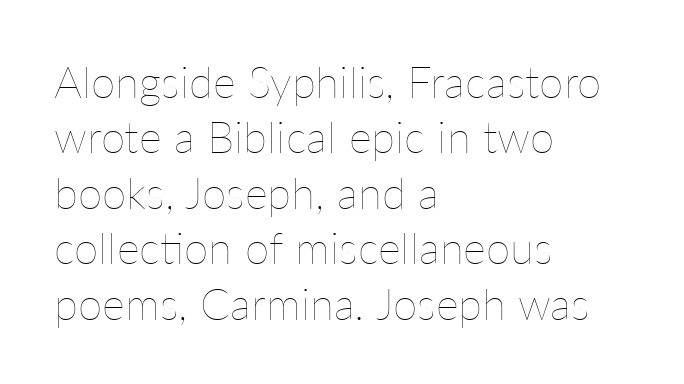
Spacing verdict: proportional, widths tailored to each character. Does the leading feel generous? No, just average. These lines stack with their left ends in a neat column. Students, note that the glyphs here touch the page at normal intervals. Heft: none added — not bold.
